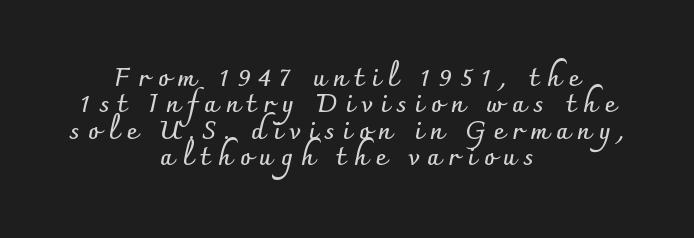
Q: Is the text bold? A: Yes.
Q: Is the text italic (slanted)? A: Yes.
Q: Is the text underlined? A: No.
Q: How is the paragraph aligned? A: Centered.
Q: Is the spacing between letters normal or unusually wide? A: Unusually wide.
Q: Is the spacing between lines tight, normal or loose? A: Tight.
